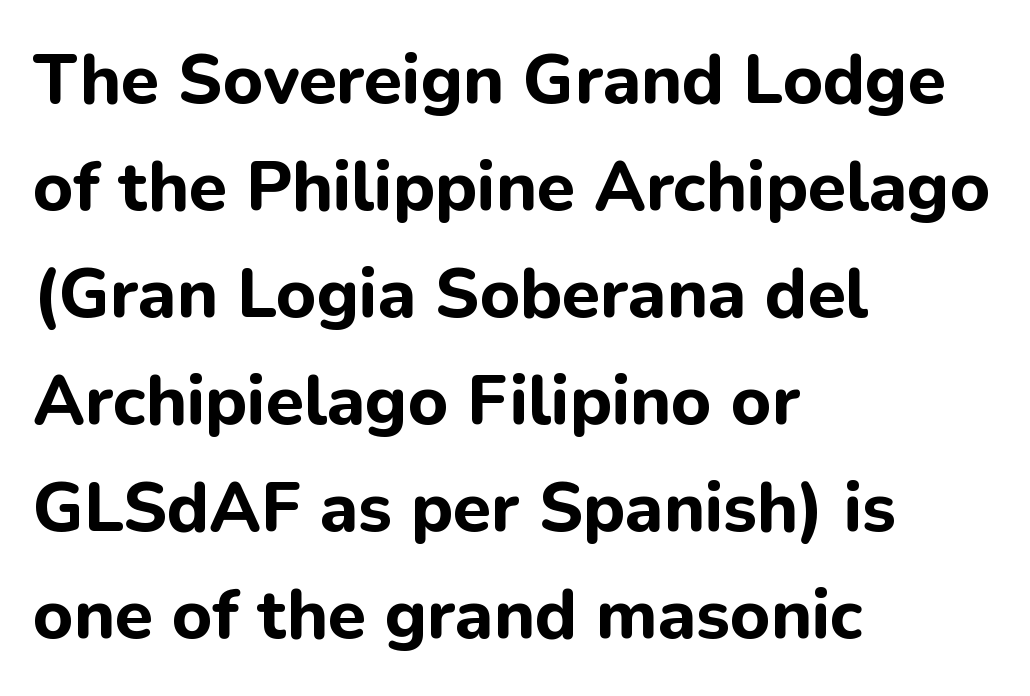
Q: Is the text bold? A: Yes.
Q: Is the text italic (slanted)? A: No, it is upright.
Q: Is the typeface a serif or a sans-serif typeface? A: Sans-serif.
Q: Is the text underlined? A: No.
Q: How is the paragraph aligned? A: Left-aligned.
Q: Is the spacing between letters normal or unusually wide? A: Normal.
Q: Is the spacing between lines tight, normal or loose? A: Normal.
Q: Width (condensed, normal, or wide)? A: Normal.
Q: Stroke contrast? A: Low.
Q: x-height? A: Medium.
Q: Monospaced? A: No.
